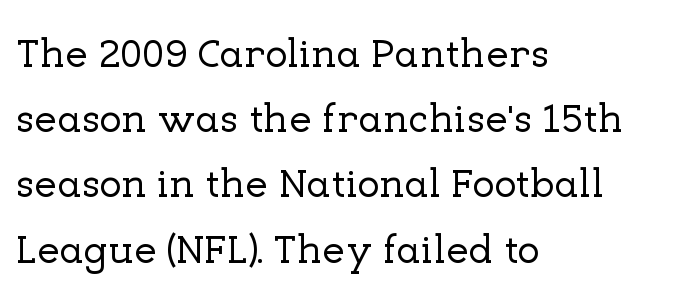
The image shows 41 px serif type, upright; set left-aligned, normal line spacing (1.59x), normal letter spacing, not underlined; low stroke contrast and a medium x-height.
